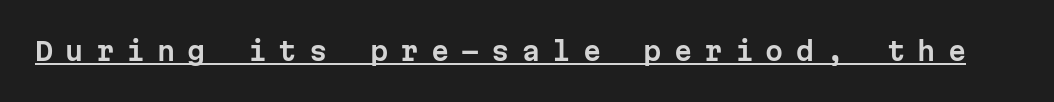
The image shows 26 px text type, upright; set unusually wide letter spacing (+0.47 em), underlined.
